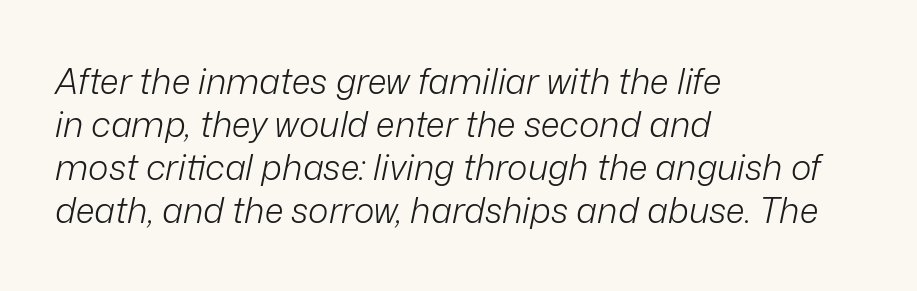
Q: Is the text bold? A: No.
Q: Is the text italic (slanted)? A: Yes, it leans right by about 12 degrees.
Q: Is the text underlined? A: No.
Q: How is the paragraph aligned? A: Left-aligned.
Q: Is the spacing between letters normal or unusually wide? A: Normal.
Q: Width (condensed, normal, or wide)? A: Normal.
Q: Stroke contrast? A: Low.
Q: x-height? A: Medium.
Q: Monospaced? A: No.
